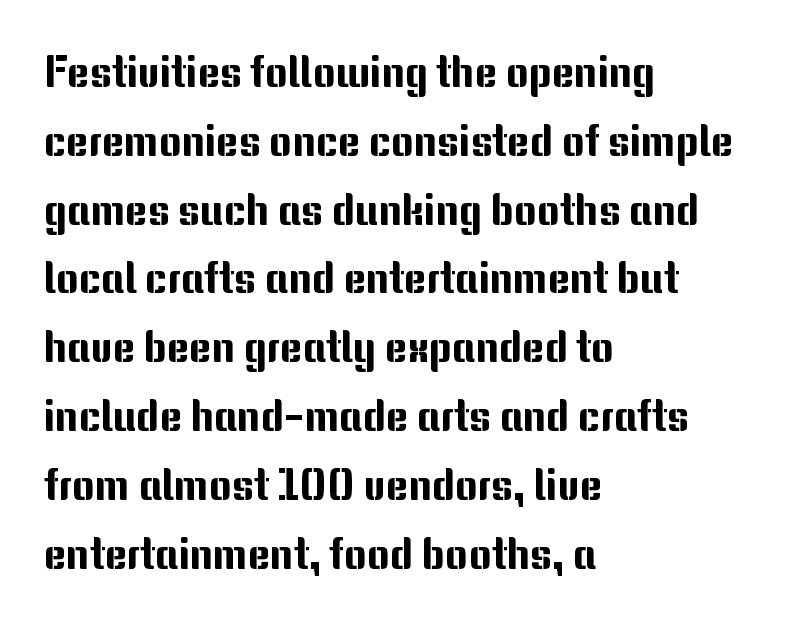
{"serif": "no", "italic": "no", "width": "normal", "stroke_contrast": "medium", "x_height": "medium", "monospaced": "no", "underline": "no", "align": "left", "line_spacing": "normal", "line_spacing_ratio": 1.6, "letter_spacing": "normal", "letter_spacing_em": 0.0, "glyph_px": 43}
